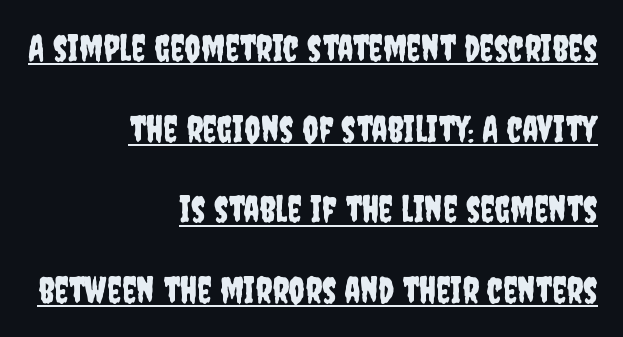
This sample is right-justified, so line beginnings fall wherever the words allow. The line-height multiplier appears high, well above default. If you drew a line through each stem, it would be perfectly vertical. You could not count columns in this text — the font is proportionally spaced. Quick note: underline on.
